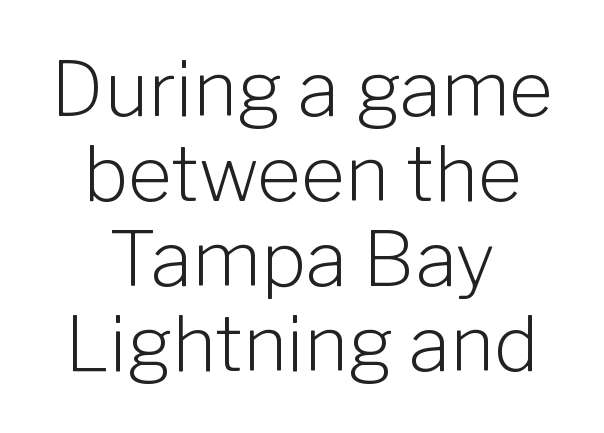
The image shows 76 px light sans-serif type, upright; set centered, tight line spacing (1.12x), normal letter spacing, not underlined; low stroke contrast and a medium x-height.
